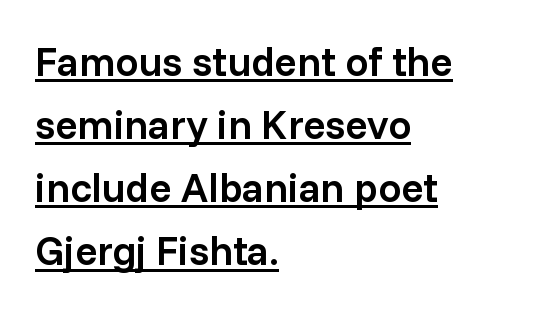
Typographically, this falls in the sans-serif category. The lettering stays uniformly vertical, giving the passage a roman look. The compositor pushed each line to the left boundary. The glyphs are accompanied by a horizontal stroke just below them. Bold? Not quite — semibold, heavier than regular but stopping short.
